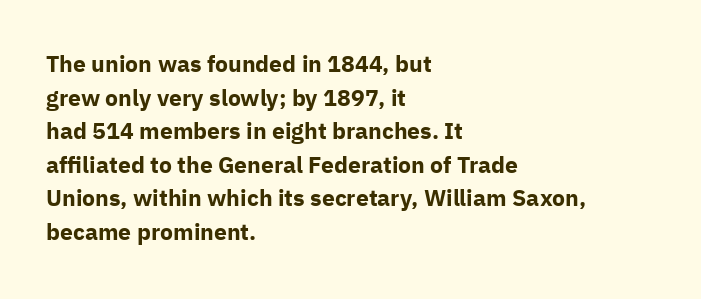
{"italic": "no", "bold": "yes", "underline": "no", "align": "left", "line_spacing": "normal", "line_spacing_ratio": 1.46, "letter_spacing": "normal", "letter_spacing_em": 0.0, "glyph_px": 23}
